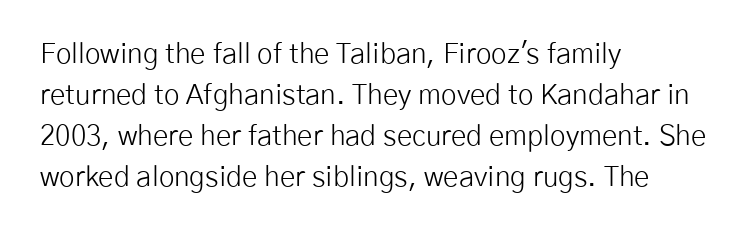
{"serif": "no", "italic": "no", "bold": "no", "weight": "light", "width": "normal", "stroke_contrast": "low", "x_height": "medium", "monospaced": "no", "underline": "no", "align": "left", "line_spacing": "normal", "line_spacing_ratio": 1.47, "letter_spacing": "normal", "letter_spacing_em": 0.0, "glyph_px": 28}
